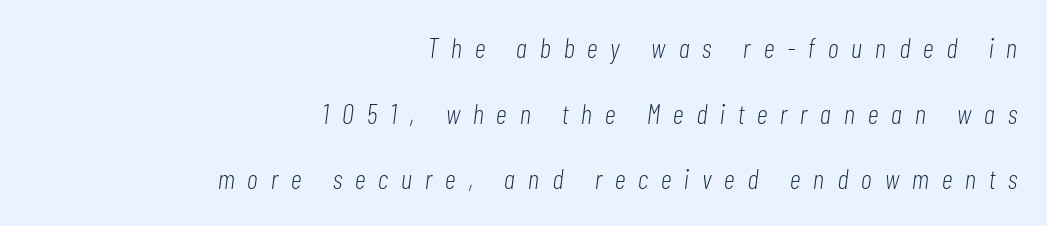
{"italic": "yes", "lean": "right", "slant_degrees": 7, "bold": "no", "weight": "light", "width": "condensed", "stroke_contrast": "low", "x_height": "medium", "monospaced": "no", "underline": "no", "align": "right", "line_spacing": "loose", "line_spacing_ratio": 2.34, "letter_spacing": "wide", "letter_spacing_em": 0.47, "glyph_px": 28}
